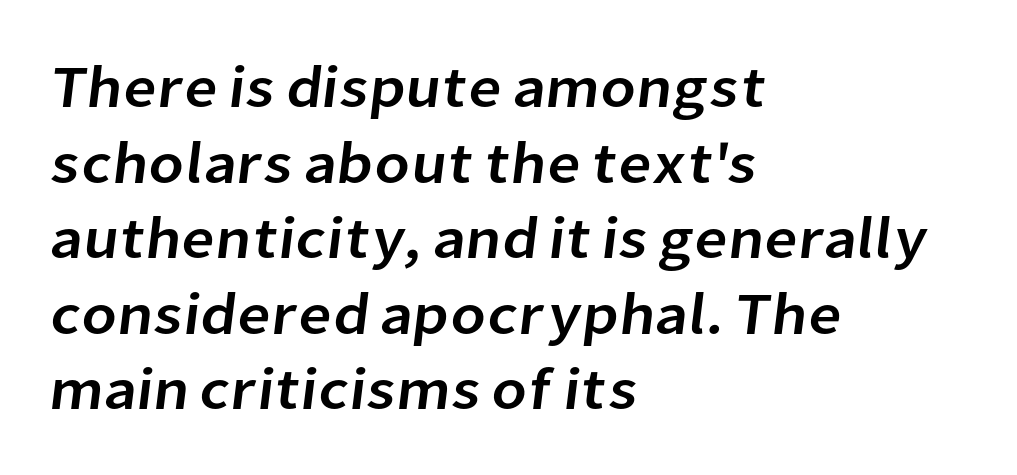
Q: Is the typeface a serif or a sans-serif typeface? A: Sans-serif.
Q: Is the text underlined? A: No.
Q: How is the paragraph aligned? A: Left-aligned.
Q: Is the spacing between letters normal or unusually wide? A: Normal.
Q: Is the spacing between lines tight, normal or loose? A: Normal.
Q: Width (condensed, normal, or wide)? A: Normal.
Q: Stroke contrast? A: Low.
Q: x-height? A: Medium.
Q: Monospaced? A: No.
